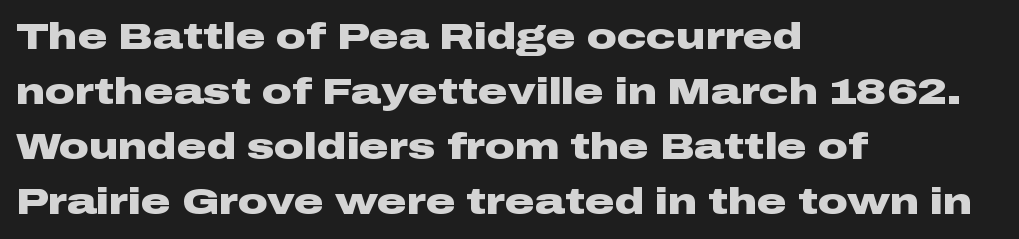
{"serif": "no", "italic": "no", "bold": "yes", "weight": "heavy", "width": "wide", "stroke_contrast": "low", "x_height": "medium", "monospaced": "no", "underline": "no", "align": "left", "line_spacing": "normal", "line_spacing_ratio": 1.49, "letter_spacing": "normal", "letter_spacing_em": 0.0, "glyph_px": 37}
